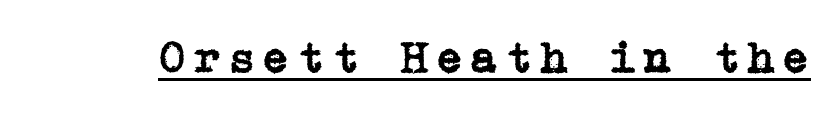
Letterform terminals end in serifs throughout the passage. It's the straight-up-and-down kind of type. Caption: lettering with a line underneath.
